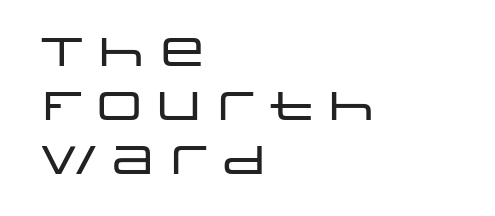
Unlike italic type, these characters show no tilt at all. These lines are composed in type without serifs. The letters advance in unequal steps, a hallmark of proportional type. A classic flush-left, rag-right setting is used for this passage. The tracking reads as untouched default to a designer's eye.
